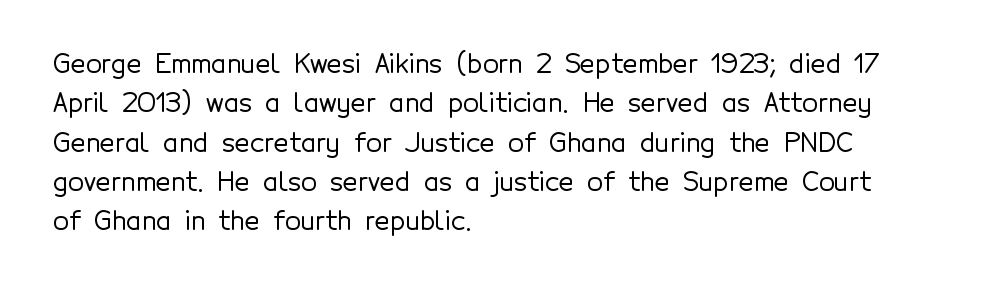
The image shows 26 px text type, upright; set left-aligned, normal line spacing (1.51x), normal letter spacing, not underlined.
